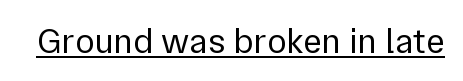
Looks like regular typesetting: each glyph gets only the width it needs. Unlike a traditional serif, this face leaves its strokes unadorned. Rendered with straight, roman letterforms. Underlining? Definitely there.
